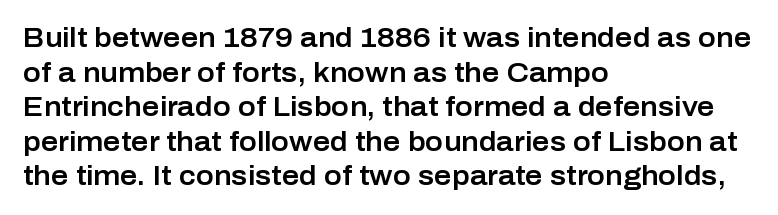
{"italic": "no", "underline": "no", "align": "left", "line_spacing": "normal", "line_spacing_ratio": 1.28, "letter_spacing": "normal", "letter_spacing_em": 0.0, "glyph_px": 27}
